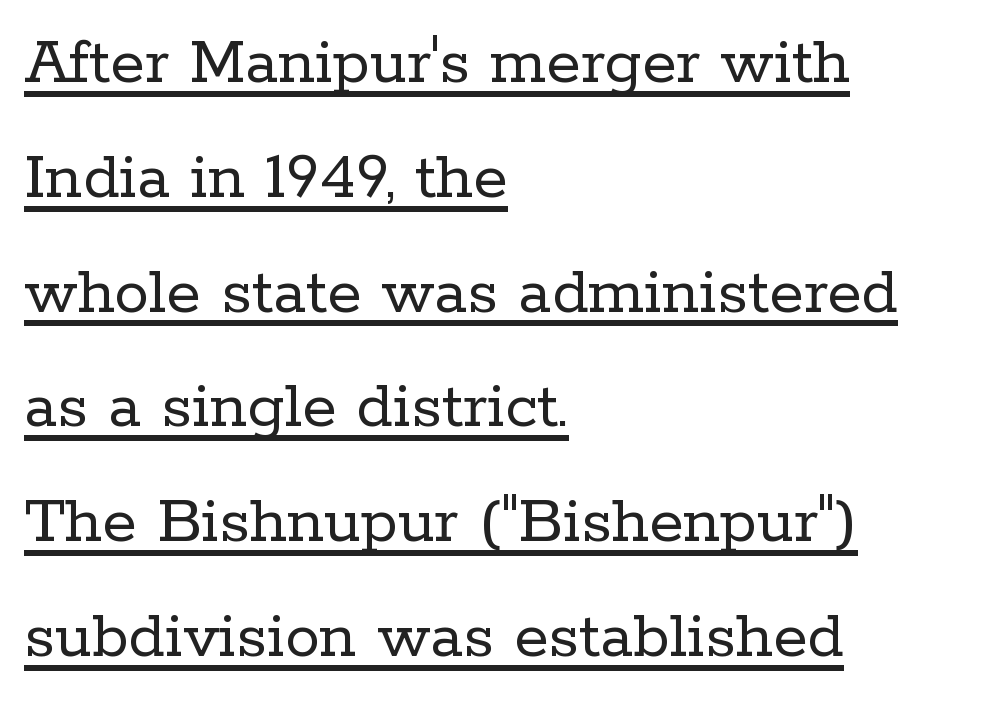
{"serif": "yes", "italic": "no", "bold": "no", "weight": "regular", "width": "normal", "stroke_contrast": "low", "x_height": "medium", "monospaced": "no", "underline": "yes", "align": "left", "line_spacing": "normal", "line_spacing_ratio": 1.64, "letter_spacing": "normal", "letter_spacing_em": 0.0, "glyph_px": 70}
